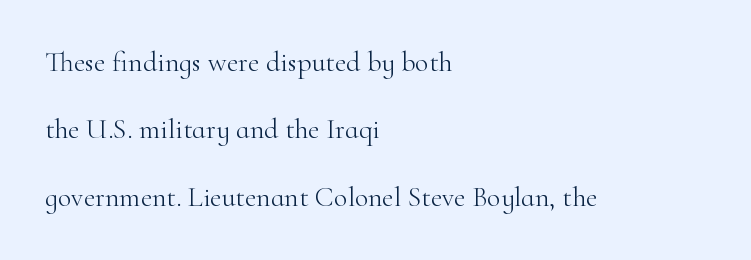
The image shows 28 px light serif type, upright; set left-aligned, loose line spacing (2.41x), normal letter spacing, not underlined; high stroke contrast and a small x-height.
